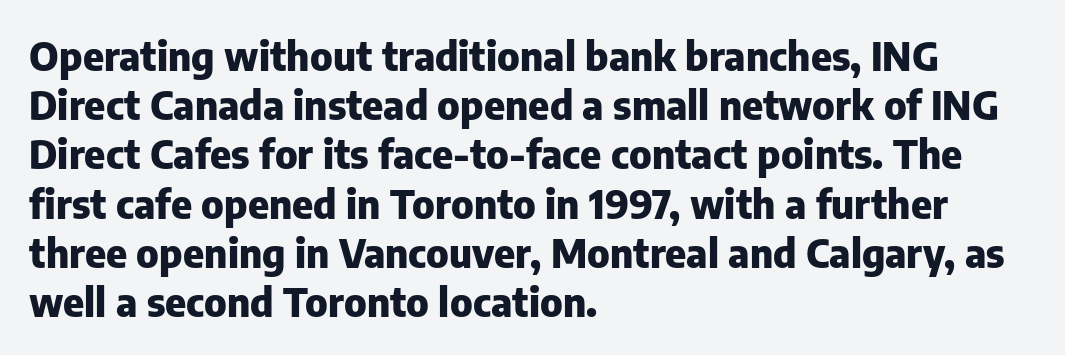
Q: Is the text bold? A: Yes.
Q: Is the text italic (slanted)? A: No, it is upright.
Q: Is the typeface a serif or a sans-serif typeface? A: Sans-serif.
Q: Is the text underlined? A: No.
Q: How is the paragraph aligned? A: Left-aligned.
Q: Is the spacing between letters normal or unusually wide? A: Normal.
Q: Width (condensed, normal, or wide)? A: Normal.
Q: Stroke contrast? A: Low.
Q: x-height? A: Medium.
Q: Monospaced? A: No.
